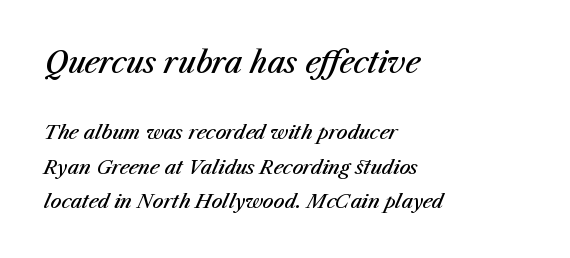
The image shows 29 px semibold type, italic (leaning right); set left-aligned, line spacing 1.82x, normal letter spacing, not underlined; the first (top) block is 1.53x larger; medium stroke contrast and a medium x-height.
